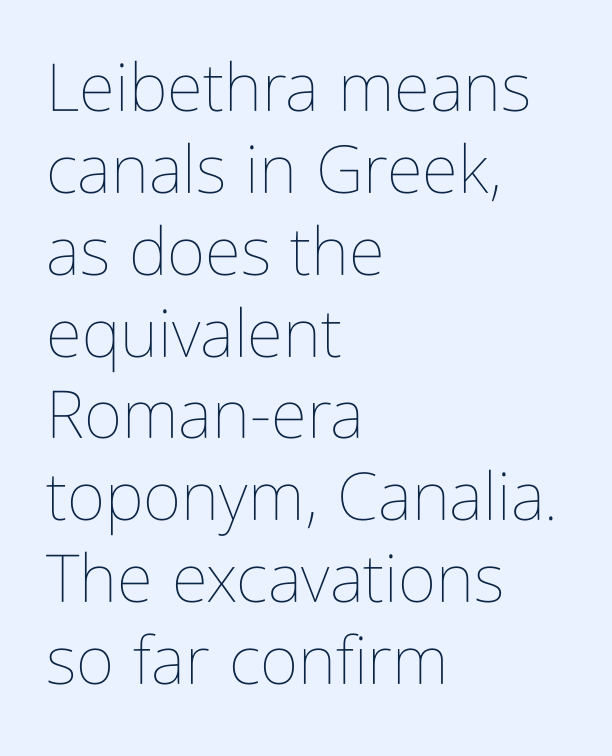
{"italic": "no", "bold": "no", "weight": "thin", "width": "condensed", "stroke_contrast": "low", "x_height": "medium", "monospaced": "no", "underline": "no", "align": "left", "line_spacing_ratio": 1.24, "letter_spacing": "normal", "letter_spacing_em": 0.0, "glyph_px": 66}
